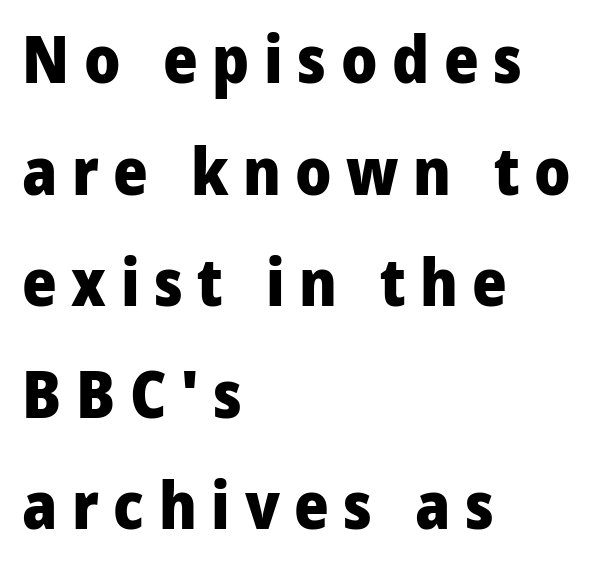
{"serif": "no", "italic": "no", "bold": "yes", "weight": "heavy", "width": "normal", "stroke_contrast": "low", "x_height": "medium", "monospaced": "no", "underline": "no", "align": "left", "line_spacing": "normal", "line_spacing_ratio": 1.69, "letter_spacing": "wide", "letter_spacing_em": 0.22, "glyph_px": 66}
